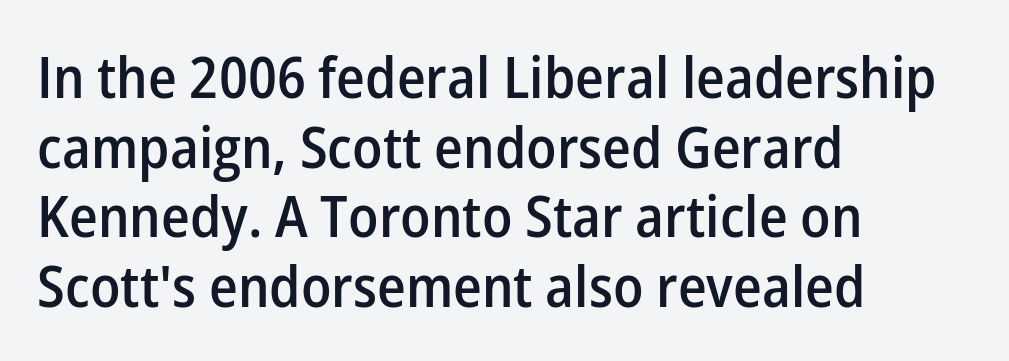
The baseline area is clear. The letters advance in unequal steps, a hallmark of proportional type. When letters stand straight like this, we call the style roman or upright. The horizontal fit of the characters is conventional and even. This is sans-serif lettering, the kind often seen on screens and signage.
